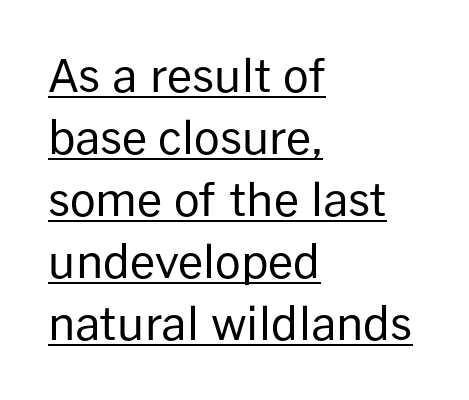
The image shows 45 px regular-weight sans-serif type, upright; set left-aligned, normal line spacing (1.38x), normal letter spacing, underlined; low stroke contrast and a medium x-height.
